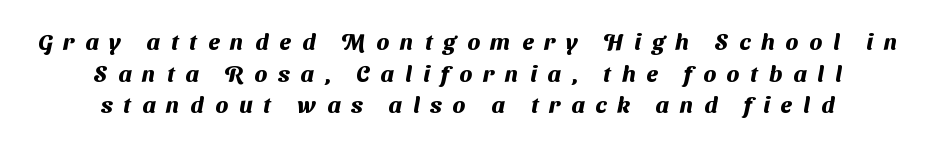
Q: Is the text bold? A: Yes.
Q: Is the text underlined? A: No.
Q: How is the paragraph aligned? A: Centered.
Q: Is the spacing between letters normal or unusually wide? A: Unusually wide.
Q: Is the spacing between lines tight, normal or loose? A: Normal.
